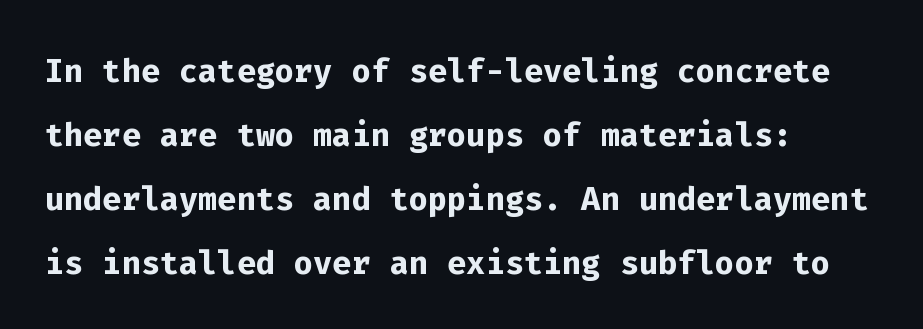
{"serif": "no", "italic": "no", "bold": "yes", "weight": "semibold", "width": "normal", "stroke_contrast": "low", "x_height": "medium", "monospaced": "yes", "underline": "no", "align": "left", "line_spacing": "normal", "line_spacing_ratio": 1.42, "letter_spacing": "normal", "letter_spacing_em": 0.0, "glyph_px": 45}
